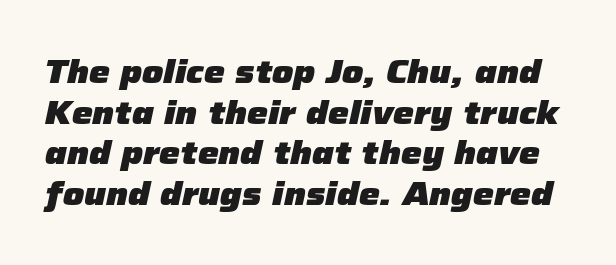
Heavy, bold letterforms. Underline: absent. The passage shown is typed in a proportional face where columns would drift. The letterforms sit shoulder to shoulder at normal distance. The specimen reads as italic at a glance.
